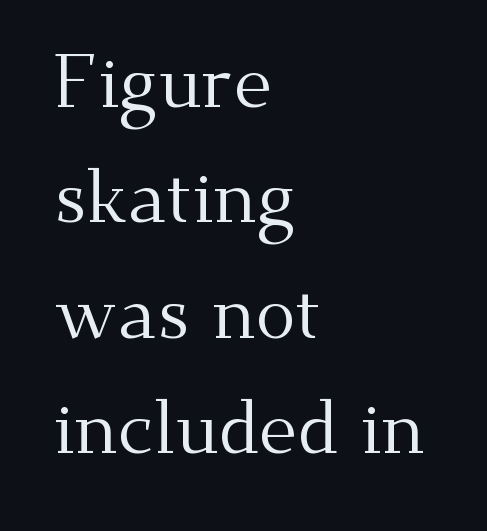
{"serif": "yes", "italic": "no", "bold": "no", "weight": "regular", "width": "normal", "stroke_contrast": "medium", "x_height": "small", "monospaced": "no", "underline": "no", "align": "left", "line_spacing": "normal", "line_spacing_ratio": 1.54, "letter_spacing": "normal", "letter_spacing_em": 0.0, "glyph_px": 75}
